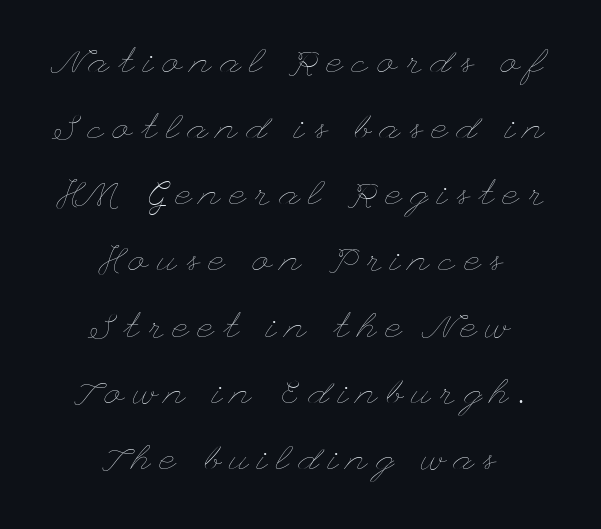
{"bold": "no", "weight": "thin", "width": "wide", "stroke_contrast": "low", "x_height": "small", "underline": "no", "align": "center", "line_spacing_ratio": 1.89, "letter_spacing": "wide", "letter_spacing_em": 0.27, "glyph_px": 35}
